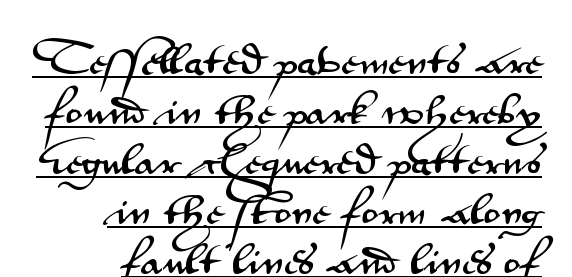
Q: Is the text italic (slanted)? A: Yes.
Q: Is the typeface a serif or a sans-serif typeface? A: Sans-serif.
Q: Is the text underlined? A: Yes.
Q: Is the spacing between letters normal or unusually wide? A: Normal.
Q: Is the spacing between lines tight, normal or loose? A: Normal.
Q: Width (condensed, normal, or wide)? A: Wide.
Q: Stroke contrast? A: Medium.
Q: x-height? A: Small.
Q: Monospaced? A: No.
